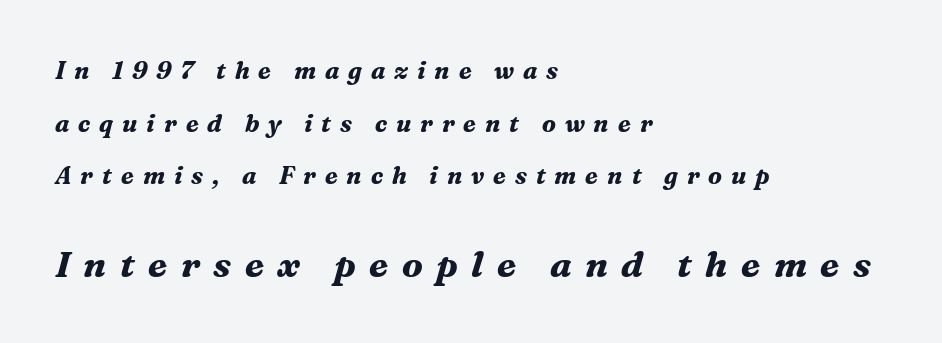
In terms of letterspacing, this is a distinctly airy, spread setting. Notice how the stems are inclined rather than vertical — that's the hallmark of italics. The face used here is proportionally spaced, like ordinary book or web type. Descenders hang freely into open space.
